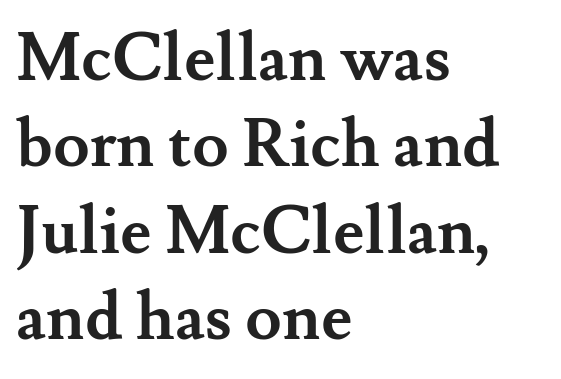
The image shows 66 px semibold serif type, upright; set left-aligned, normal line spacing (1.31x), normal letter spacing, not underlined; medium stroke contrast and a small x-height.
